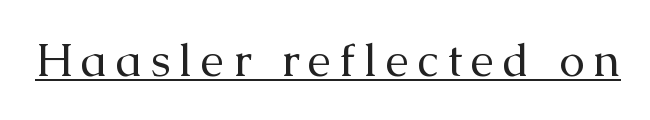
Stems and bowls with no extra thickness — not bold. A typesetter would label this face a serif. Every word sits above its own underline. The letters stand straight up with perfectly vertical stems. Varying glyph widths throughout — classic text-font behaviour.
